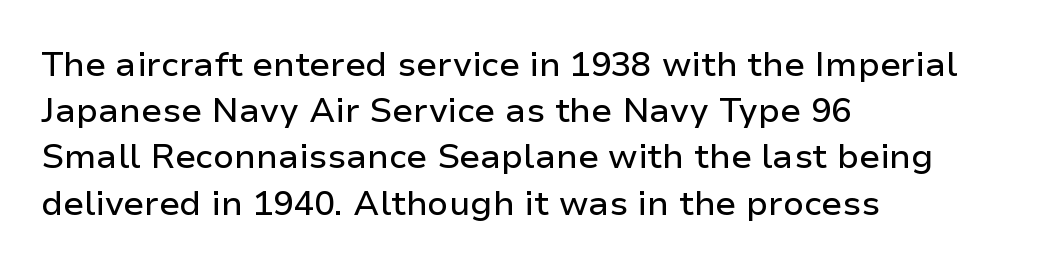
Q: Is the text italic (slanted)? A: No, it is upright.
Q: Is the typeface a serif or a sans-serif typeface? A: Sans-serif.
Q: Is the text underlined? A: No.
Q: How is the paragraph aligned? A: Left-aligned.
Q: Is the spacing between letters normal or unusually wide? A: Normal.
Q: Is the spacing between lines tight, normal or loose? A: Normal.
Q: Width (condensed, normal, or wide)? A: Normal.
Q: Stroke contrast? A: Low.
Q: x-height? A: Medium.
Q: Monospaced? A: No.
